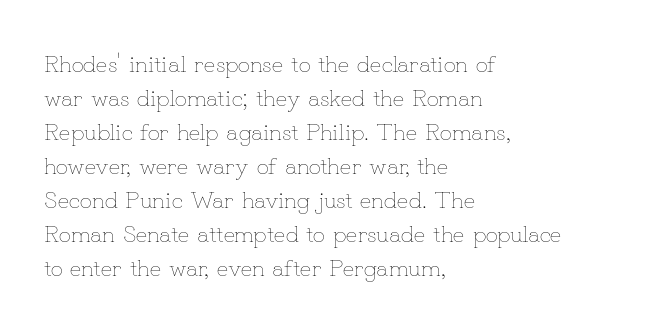
Just letters on the line, the space beneath them empty. The lines sit at an ordinary, default distance from one another. Reading down the block, your eye returns to a fixed left position each line. Think standard paragraph weight, or any step lighter than that.
